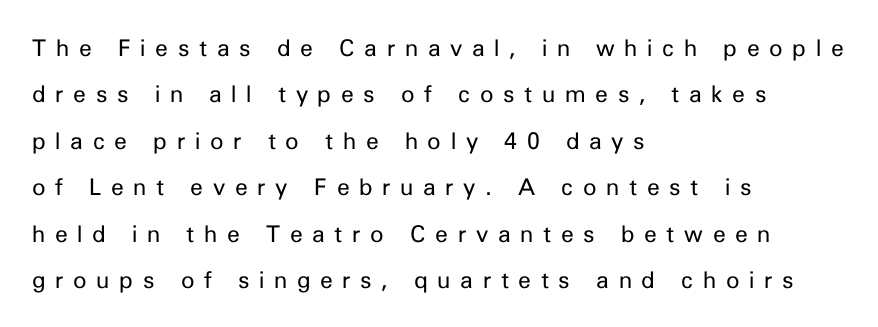
Which margin do the lines hug? The left one — the right edge is uneven. When letters stand straight like this, we call the style roman or upright. A light-to-regular cut is what we see here. Decoration check: the copy has no underline. The space between consecutive lines is lavish.
